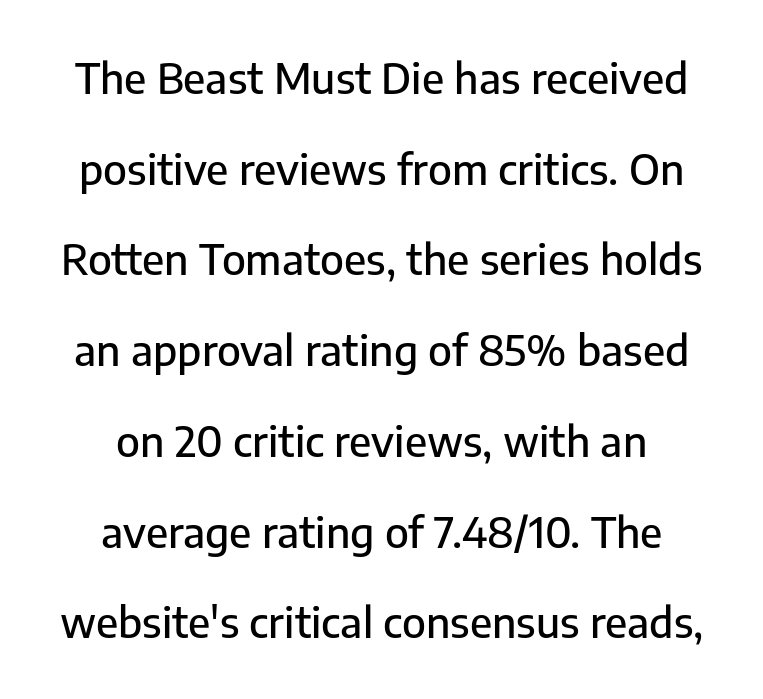
{"serif": "no", "italic": "no", "width": "normal", "stroke_contrast": "low", "x_height": "medium", "monospaced": "no", "underline": "no", "align": "center", "line_spacing": "loose", "line_spacing_ratio": 2.16, "letter_spacing": "normal", "letter_spacing_em": 0.0, "glyph_px": 42}
